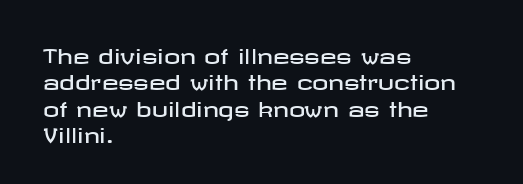
Default kerning and tracking; the words read as compact shapes. Evenly set lines give the paragraph a standard silhouette. In CSS terms this would be text-align: left. A bare baseline throughout the passage. Every character sits straight up, as roman type does.
